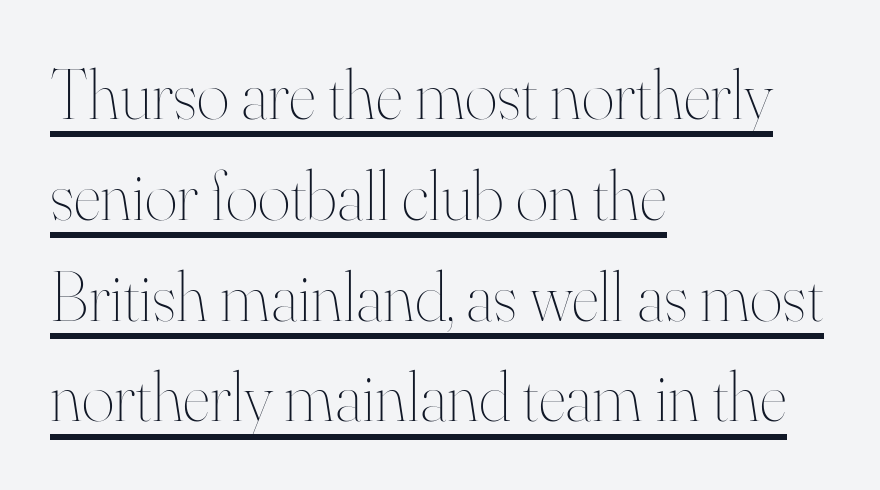
{"italic": "no", "bold": "no", "weight": "thin", "width": "normal", "stroke_contrast": "high", "x_height": "small", "monospaced": "no", "underline": "yes", "align": "left", "line_spacing": "normal", "line_spacing_ratio": 1.44, "letter_spacing": "normal", "letter_spacing_em": 0.0, "glyph_px": 70}
